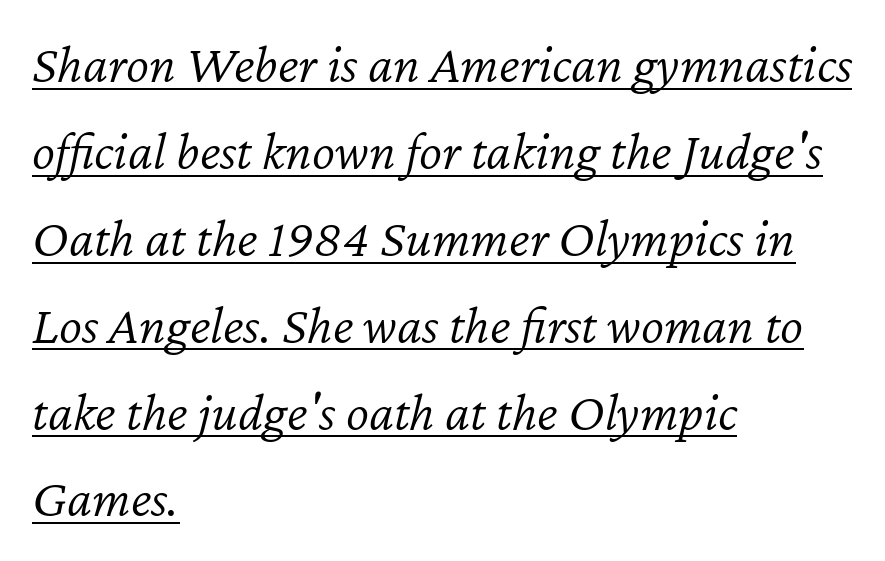
The image shows 55 px light type, italic (leaning right); set left-aligned, normal line spacing (1.58x), normal letter spacing, underlined; low stroke contrast and a medium x-height.
